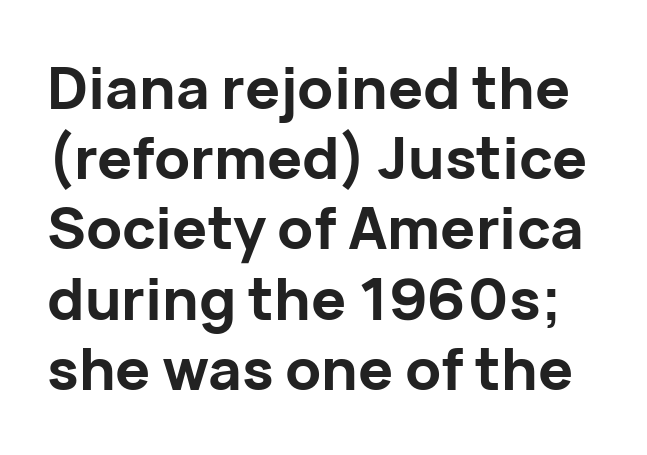
Weight check: bold — yes, fully. A typesetter would call this zero additional tracking. Unlike italic type, these characters show no tilt at all. Nobody drew a line under any word here.
